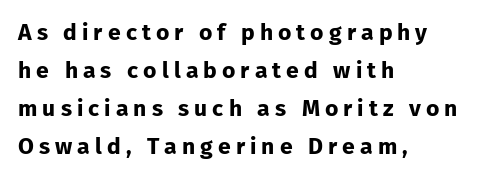
Strong, thick strokes mark this as bold type. Here the glyphs are tracked loosely, breaking word shapes into spaced letters. The designer left line spacing at the default. Where is the straight margin? On the left. Designer's note — italics off, roman on.
